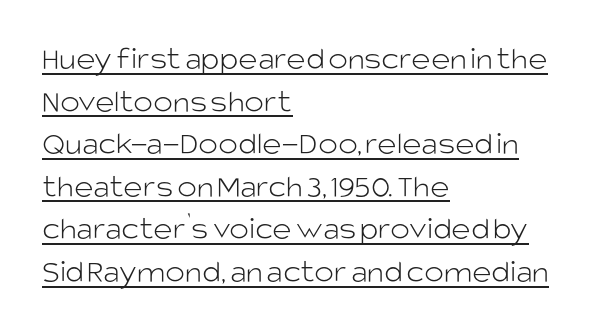
Does the lettering tilt? It doesn't — this is upright. Horizontally, the lines are justified to the leading edge only. The rendering uses the underline text-decoration. Is the letter spacing exaggerated? No — it looks like the ordinary default. The weight would be labelled regular, book, light, or lighter still. The characters display no serif detailing; their extremities are plain.
